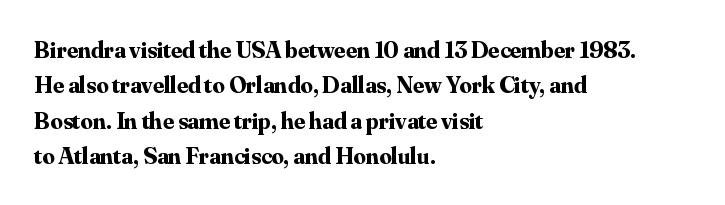
The baseline area is clear. Rendered with straight, roman letterforms. The face used here has the dense, thick strokes of a bold. One-word summary of the alignment: left.
